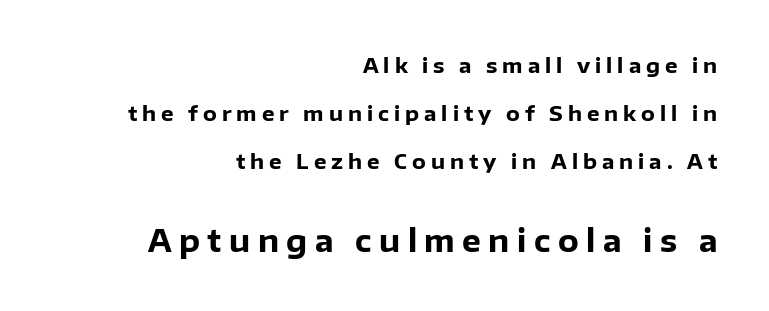
Compared with a flush-left layout, this one pins lines to the opposite, right side. Think of a printed novel: that variable character pitch is what you see here. Loose tracking; the words dissolve into strings of separated letters. Each glyph is drawn with heavy, bold strokes. Nope, not italic — everything's standing straight.
